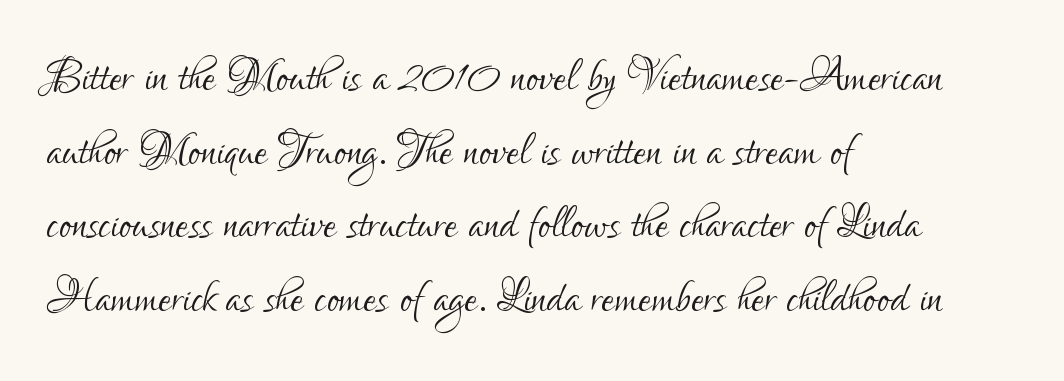
The font family rendered here belongs to the sans-serif group. This sample keeps an unexceptional amount of space between lines. The face used here is proportionally spaced, like ordinary book or web type. Line beginnings align vertically; line endings do not.
